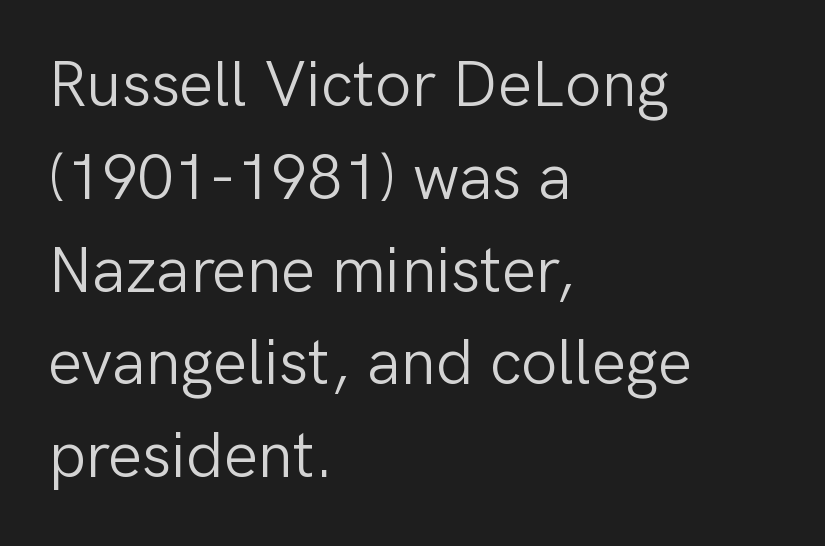
The image shows 64 px light sans-serif type, upright; set left-aligned, normal line spacing (1.45x), normal letter spacing, not underlined; low stroke contrast and a medium x-height.
